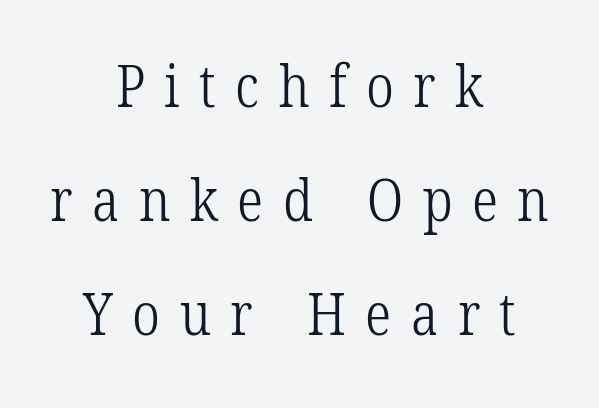
Unmarked baselines from the first word to the last. Check where the strokes stop: tiny serifs finish them off. Between one letter and the next there's a generous, obvious gap. These lines are rendered in a variable-pitch font. Compared with a flush-left layout, this one balances lines on the center instead. Stroke mass is kept to a normal reading level or below.
